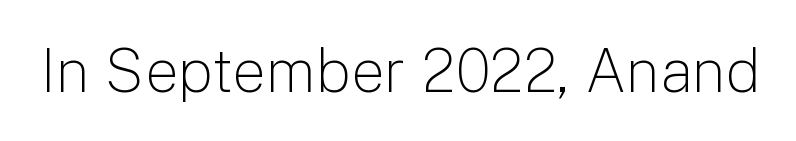
The image shows 60 px light sans-serif type, upright; set normal letter spacing, not underlined; low stroke contrast and a medium x-height.
